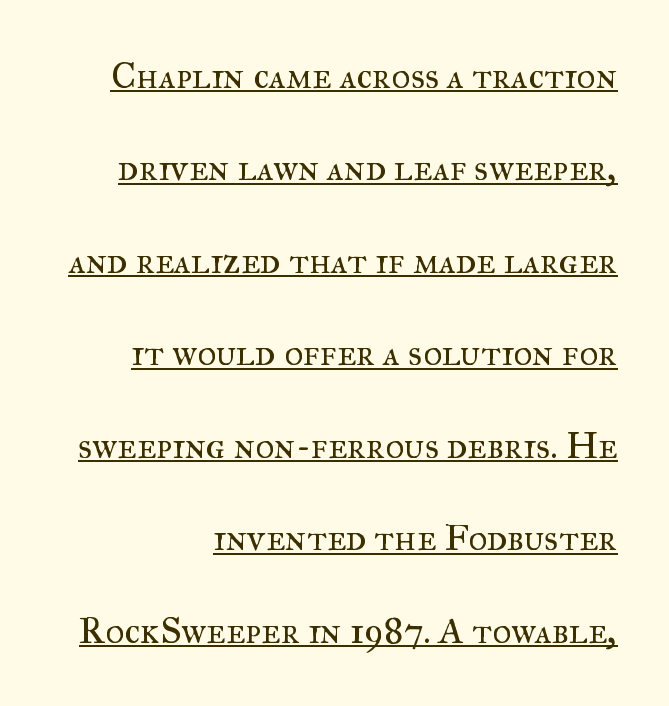
The image shows 37 px regular-weight serif type, upright; set right-aligned, loose line spacing (2.5x), normal letter spacing, underlined; medium stroke contrast and a small x-height.
